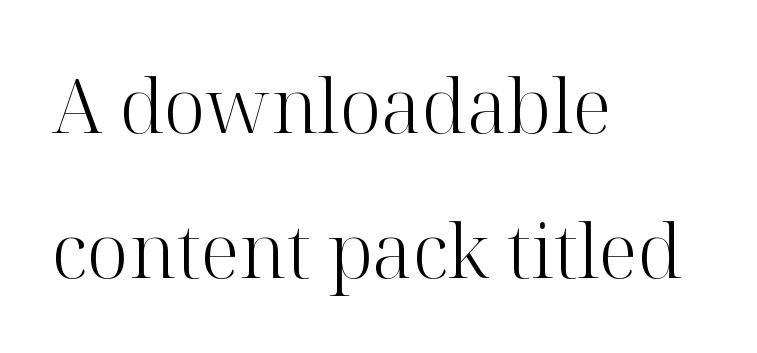
{"serif": "yes", "italic": "no", "bold": "no", "weight": "light", "width": "normal", "stroke_contrast": "high", "x_height": "medium", "monospaced": "no", "underline": "no", "align": "left", "line_spacing": "loose", "line_spacing_ratio": 1.94, "letter_spacing": "normal", "letter_spacing_em": 0.0, "glyph_px": 75}
